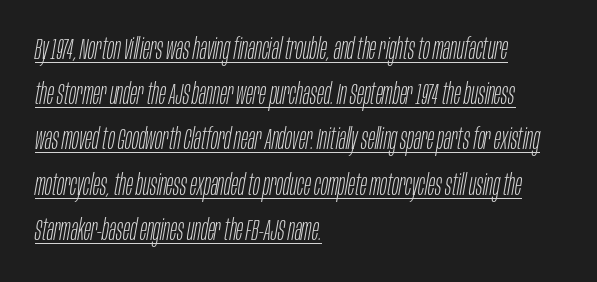
{"italic": "yes", "lean": "right", "slant_degrees": 10, "bold": "no", "weight": "light", "width": "condensed", "stroke_contrast": "low", "x_height": "large", "monospaced": "no", "underline": "yes", "align": "left", "line_spacing": "normal", "line_spacing_ratio": 1.56, "letter_spacing": "normal", "letter_spacing_em": 0.0, "glyph_px": 29}
